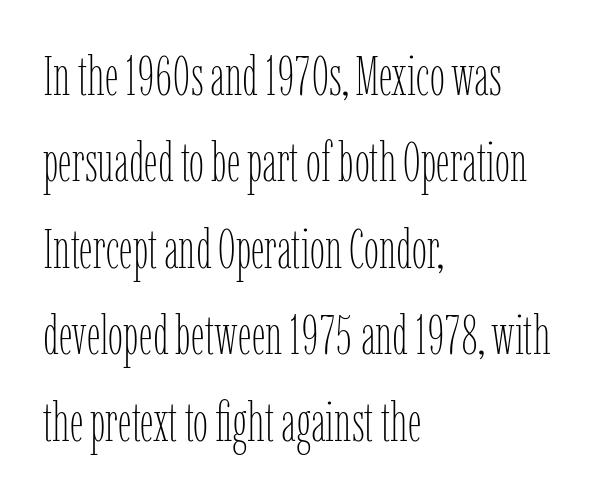
The image shows 54 px thin, condensed type, upright; set left-aligned, normal line spacing (1.6x), normal letter spacing, not underlined; low stroke contrast and a medium x-height.
